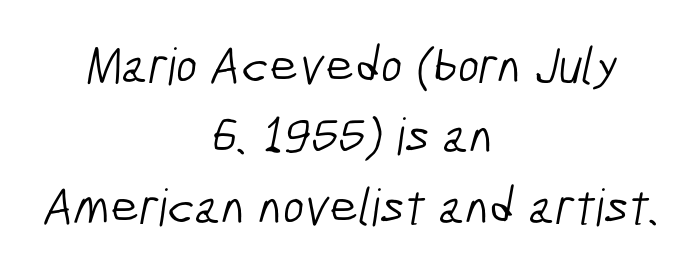
Q: Is the text bold? A: No.
Q: Is the typeface a serif or a sans-serif typeface? A: Sans-serif.
Q: Is the text underlined? A: No.
Q: How is the paragraph aligned? A: Centered.
Q: Is the spacing between letters normal or unusually wide? A: Normal.
Q: Is the spacing between lines tight, normal or loose? A: Normal.
Q: Width (condensed, normal, or wide)? A: Condensed.
Q: Stroke contrast? A: Low.
Q: x-height? A: Medium.
Q: Monospaced? A: No.
